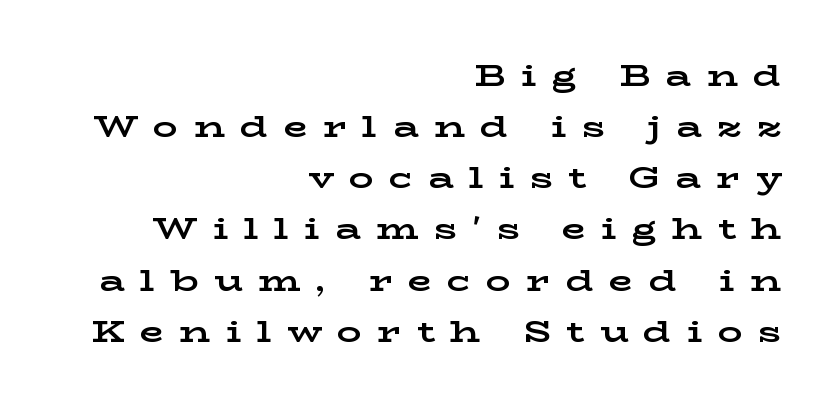
{"serif": "yes", "italic": "no", "bold": "yes", "weight": "bold", "width": "wide", "stroke_contrast": "low", "x_height": "medium", "monospaced": "no", "underline": "no", "align": "right", "line_spacing": "normal", "line_spacing_ratio": 1.65, "letter_spacing": "wide", "letter_spacing_em": 0.5, "glyph_px": 31}
